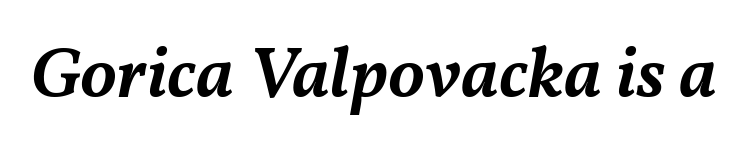
The image shows 73 px semibold type, italic (leaning right); set normal letter spacing, not underlined; medium stroke contrast and a medium x-height.
